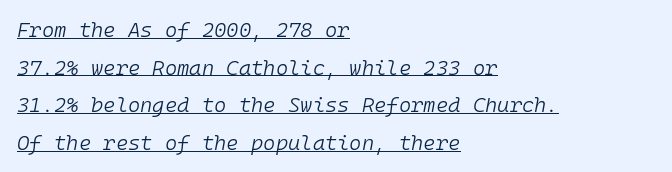
The rag falls on the right side of this text block. This sample uses an oblique cut, with every glyph tilted off the vertical. Quick note: underline on. Is the type heavy? It reads as light-to-regular instead. Is the letter spacing exaggerated? No — it looks like the ordinary default.
